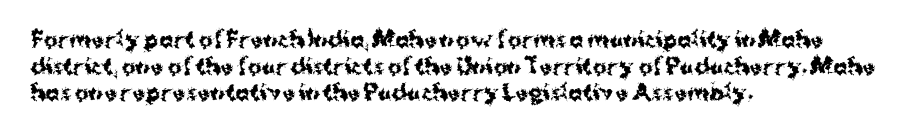
Honestly, the row spacing looks completely unremarkable. Posture: upright roman. Plenty of ink on the page — the face is bold. Typeset ragged right — the left edge is the straight one.
